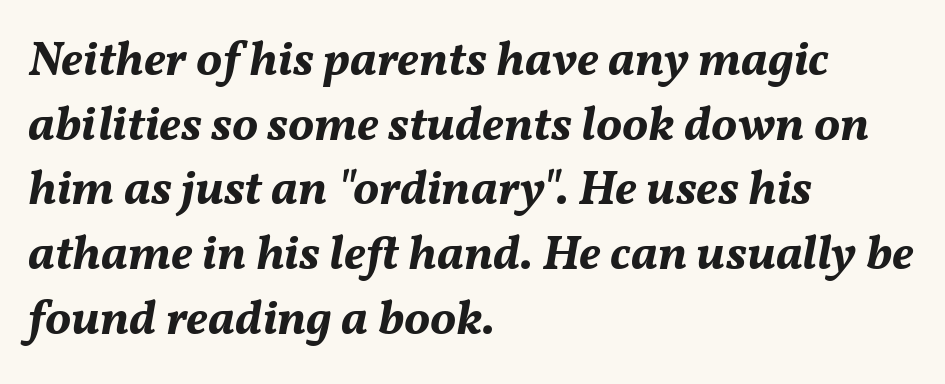
You can tell it's italic because the verticals aren't actually vertical. A normal amount of white space separates one row of letters from the next. This sample uses plain, unmodified letter spacing. The foot of each line stays bare and open. The face used here is proportionally spaced, like ordinary book or web type. Alignment: flush left.
